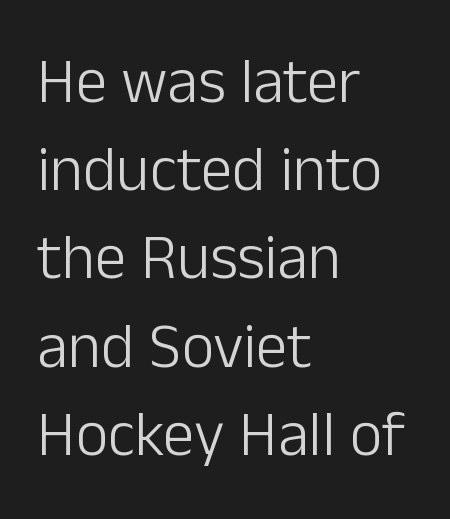
This sample keeps an unexceptional amount of space between lines. You can tell it's not italic because the verticals are truly vertical. The lines in this sample share a left origin and differ only in where they stop. Font category for this specimen: sans-serif. A clean baseline with only descenders dipping below it.
